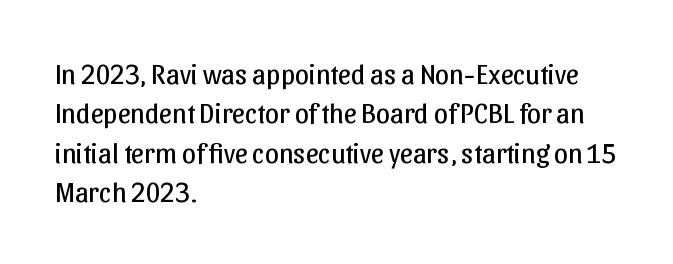
The image shows 28 px regular-weight sans-serif type, upright; set left-aligned, normal line spacing (1.41x), normal letter spacing, not underlined; low stroke contrast and a medium x-height.
